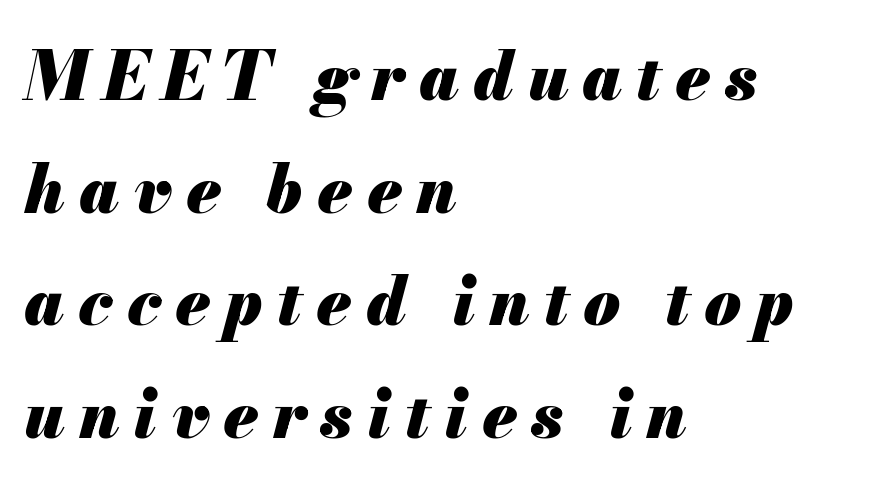
The image shows 67 px heavy type, italic (leaning right); set left-aligned, normal line spacing (1.68x), unusually wide letter spacing (+0.21 em), not underlined; medium stroke contrast and a small x-height.
